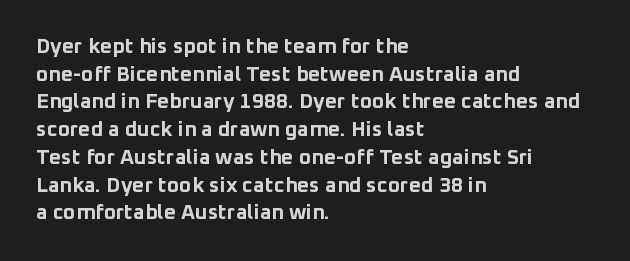
Q: Is the text bold? A: Yes.
Q: Is the text italic (slanted)? A: No, it is upright.
Q: Is the text underlined? A: No.
Q: How is the paragraph aligned? A: Left-aligned.
Q: Is the spacing between letters normal or unusually wide? A: Normal.
Q: Is the spacing between lines tight, normal or loose? A: Normal.
